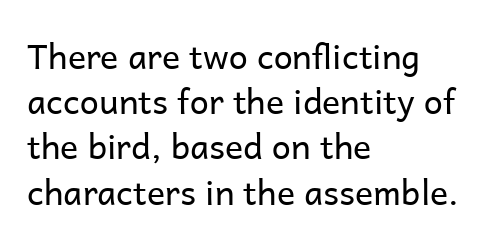
Each row of text sits above clean, open space. Note: no serifs on the glyphs. The passage shown is typed in a proportional face where columns would drift. Italic: no, the glyphs are upright roman. The face used here is rendered with its standard letterfit. Which margin do the lines hug? The left one — the right edge is uneven.
